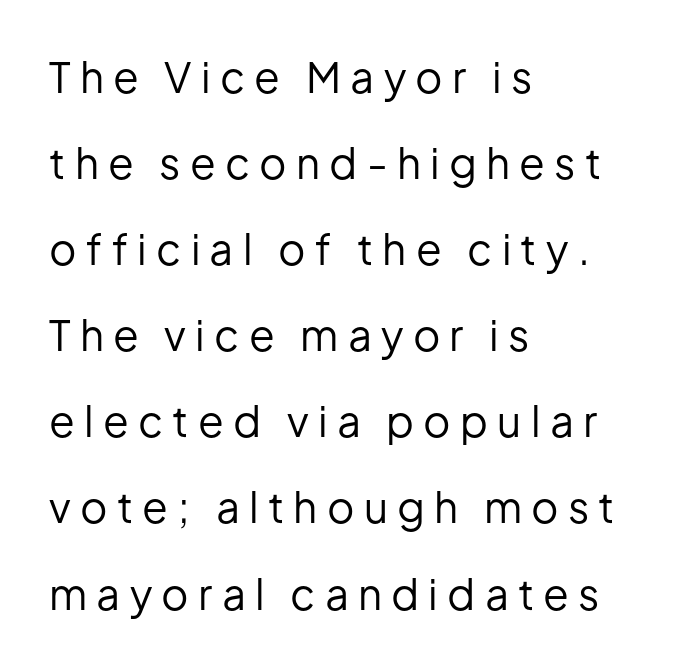
A bare baseline throughout the passage. Casual observation: everything's shoved over to the left. Italic: no, the glyphs are upright roman. The tracking reads as deliberately expanded to a designer's eye. You can tell from the bare stems that sans-serif type was used. The vertical gap from one line to the next is large.
